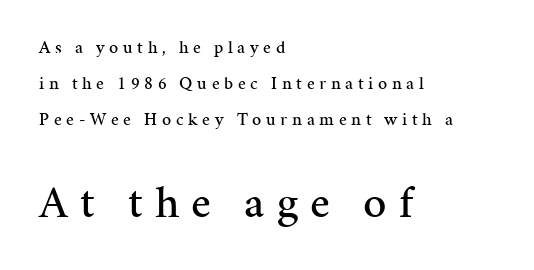
{"serif": "yes", "italic": "no", "width": "normal", "stroke_contrast": "medium", "x_height": "medium", "monospaced": "no", "underline": "no", "align": "left", "line_spacing": "loose", "line_spacing_ratio": 1.99, "letter_spacing": "wide", "letter_spacing_em": 0.26, "larger_block": "second", "size_ratio": 2.56, "glyph_px": 46}
